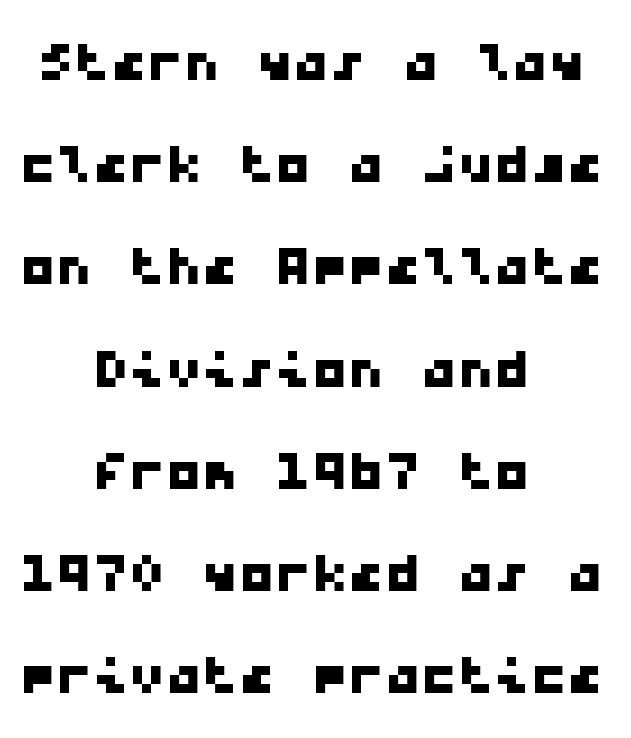
Q: Is the typeface a serif or a sans-serif typeface? A: Sans-serif.
Q: Is the text underlined? A: No.
Q: How is the paragraph aligned? A: Centered.
Q: Is the spacing between letters normal or unusually wide? A: Normal.
Q: Is the spacing between lines tight, normal or loose? A: Normal.
Q: Width (condensed, normal, or wide)? A: Wide.
Q: Stroke contrast? A: Low.
Q: x-height? A: Medium.
Q: Monospaced? A: Yes.
